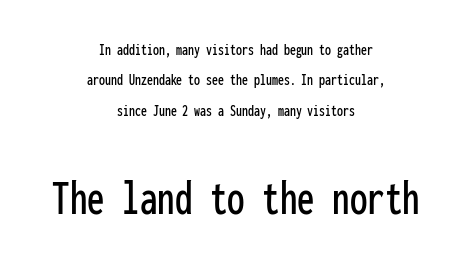
{"serif": "no", "italic": "no", "width": "condensed", "stroke_contrast": "low", "x_height": "medium", "monospaced": "yes", "underline": "no", "align": "center", "line_spacing_ratio": 1.79, "letter_spacing": "normal", "letter_spacing_em": 0.0, "larger_block": "second", "size_ratio": 2.94, "glyph_px": 50}
